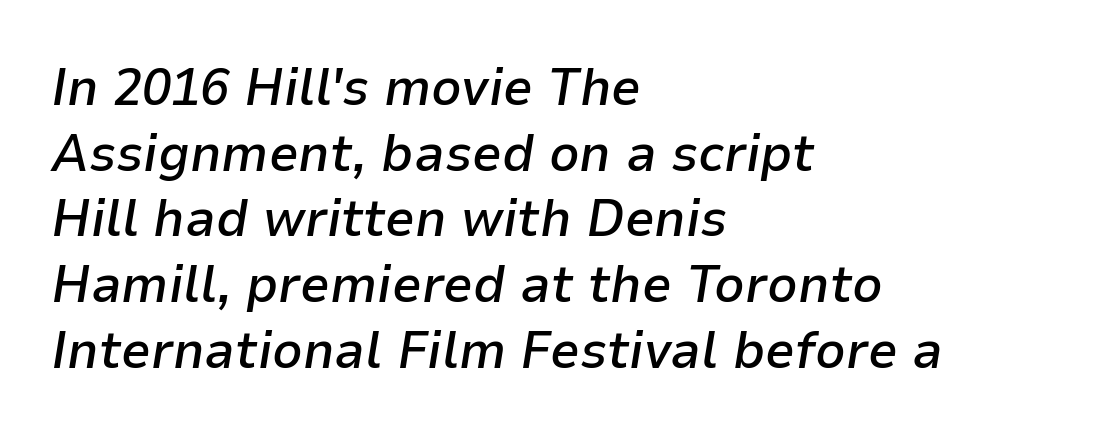
{"italic": "yes", "lean": "right", "slant_degrees": 9, "bold": "semi", "weight": "semibold", "width": "normal", "stroke_contrast": "low", "x_height": "medium", "monospaced": "no", "underline": "no", "align": "left", "line_spacing_ratio": 1.24, "letter_spacing": "normal", "letter_spacing_em": 0.0, "glyph_px": 53}
